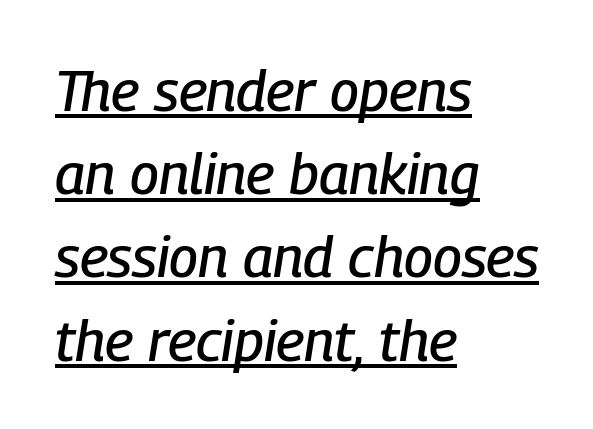
Q: Is the text italic (slanted)? A: Yes, it leans right by about 9 degrees.
Q: Is the text underlined? A: Yes.
Q: How is the paragraph aligned? A: Left-aligned.
Q: Is the spacing between letters normal or unusually wide? A: Normal.
Q: Is the spacing between lines tight, normal or loose? A: Normal.
Q: Width (condensed, normal, or wide)? A: Condensed.
Q: Stroke contrast? A: Low.
Q: x-height? A: Medium.
Q: Monospaced? A: No.
